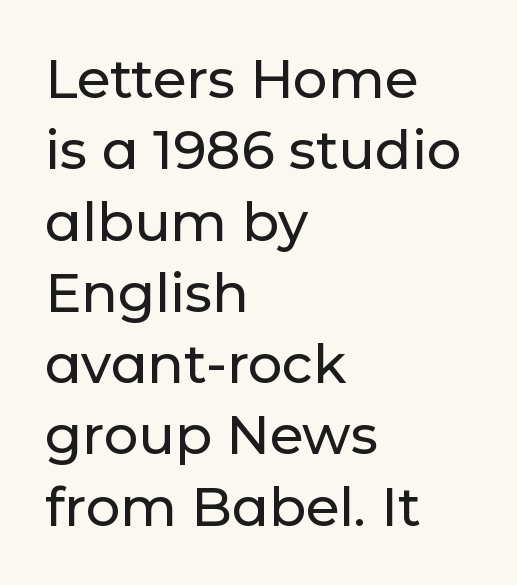
{"serif": "no", "italic": "no", "width": "normal", "stroke_contrast": "low", "x_height": "medium", "monospaced": "no", "underline": "no", "align": "left", "line_spacing": "normal", "line_spacing_ratio": 1.32, "letter_spacing": "normal", "letter_spacing_em": 0.0, "glyph_px": 54}
